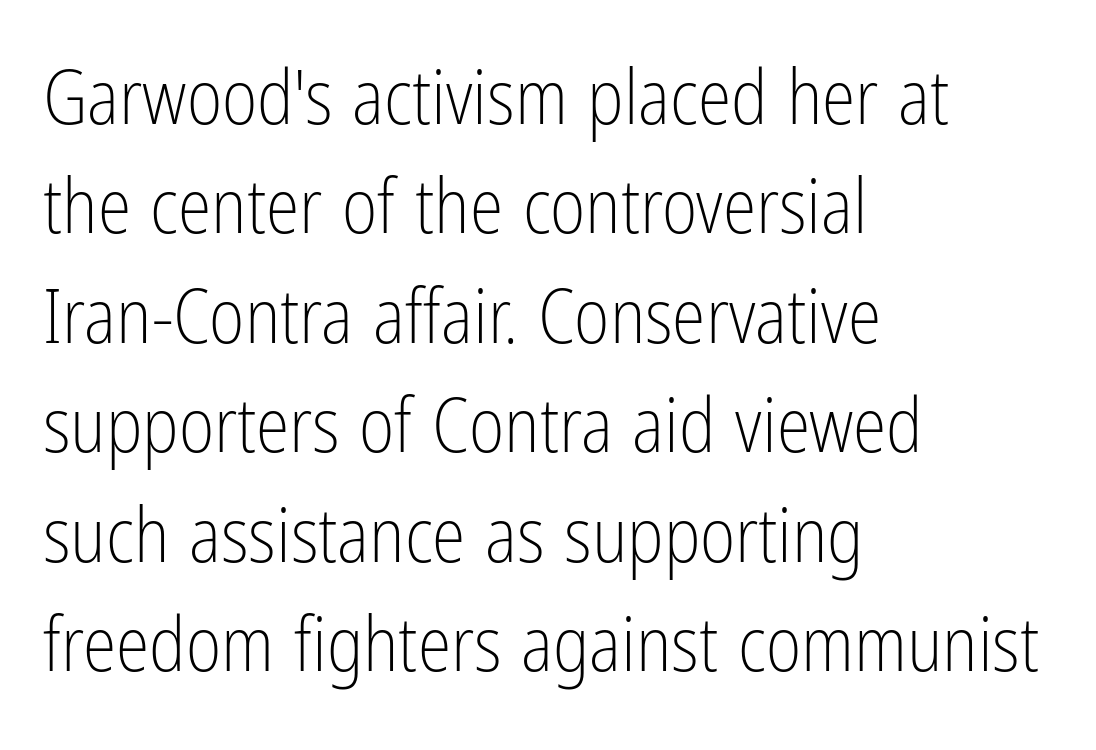
The image shows 76 px light, condensed sans-serif type, upright; set left-aligned, normal line spacing (1.44x), normal letter spacing, not underlined; low stroke contrast and a medium x-height.
